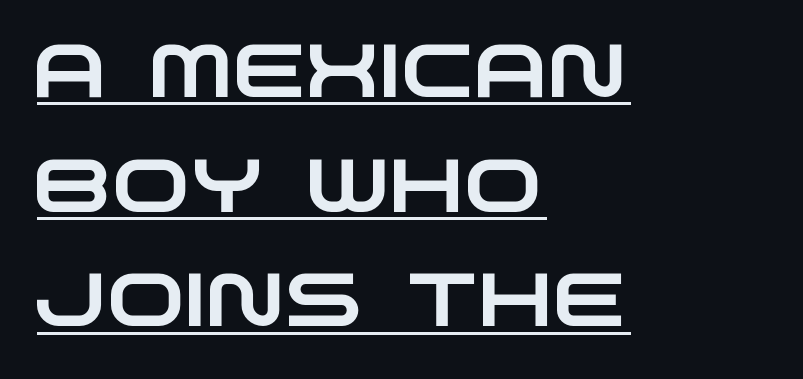
The image shows 75 px wide sans-serif type; set left-aligned, normal line spacing (1.53x), normal letter spacing, underlined; low stroke contrast and a large x-height.
